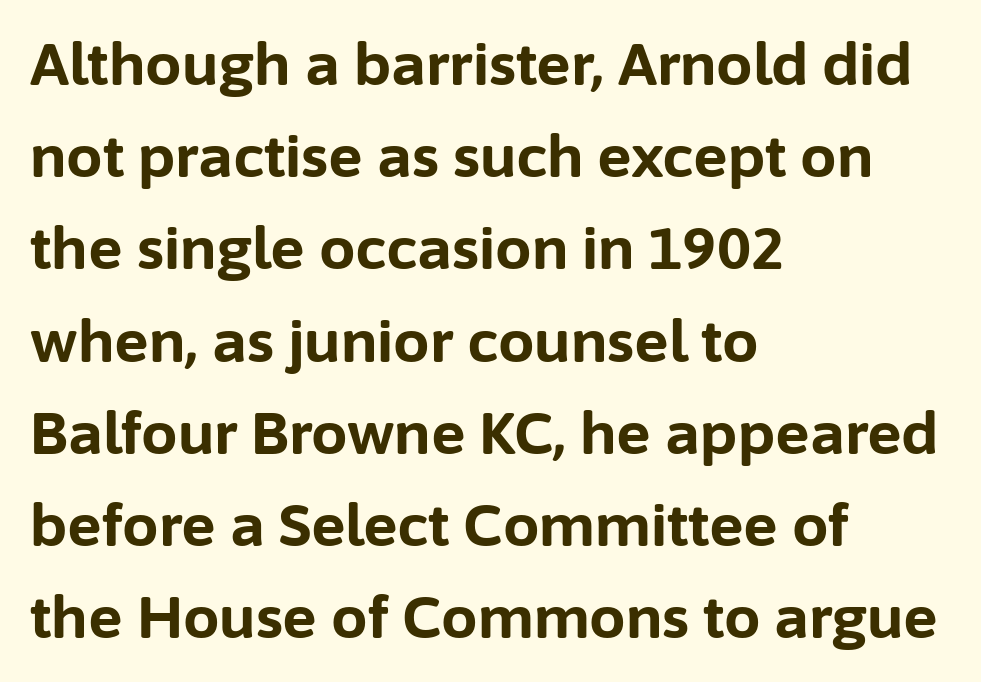
The image shows 58 px bold sans-serif type, upright; set left-aligned, normal line spacing (1.59x), normal letter spacing, not underlined; low stroke contrast and a medium x-height.
